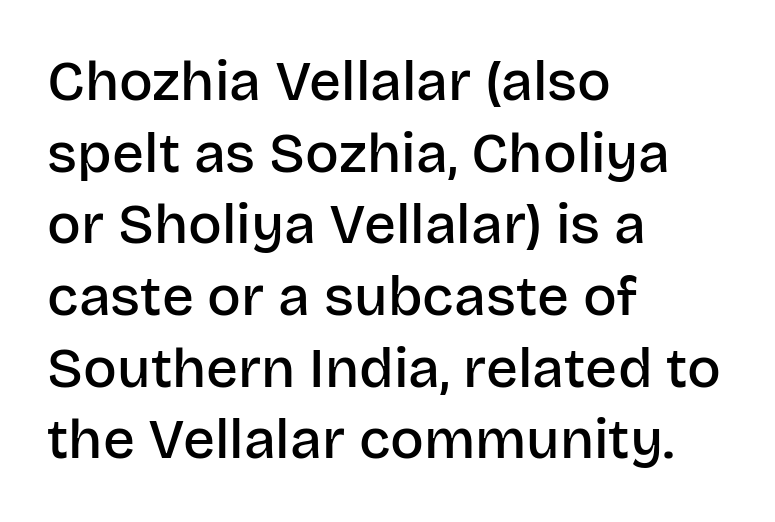
{"serif": "no", "italic": "no", "bold": "semi", "weight": "semibold", "width": "normal", "stroke_contrast": "low", "x_height": "large", "monospaced": "no", "underline": "no", "align": "left", "line_spacing": "normal", "line_spacing_ratio": 1.28, "letter_spacing": "normal", "letter_spacing_em": 0.0, "glyph_px": 56}
